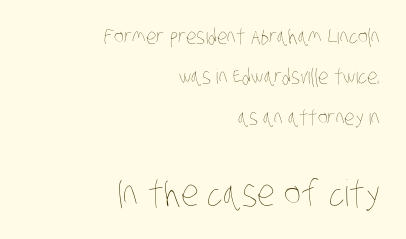
{"bold": "no", "weight": "thin", "width": "condensed", "stroke_contrast": "low", "x_height": "large", "monospaced": "no", "underline": "no", "align": "right", "line_spacing": "loose", "line_spacing_ratio": 1.92, "letter_spacing": "normal", "letter_spacing_em": 0.0, "larger_block": "second", "size_ratio": 1.71, "glyph_px": 36}
